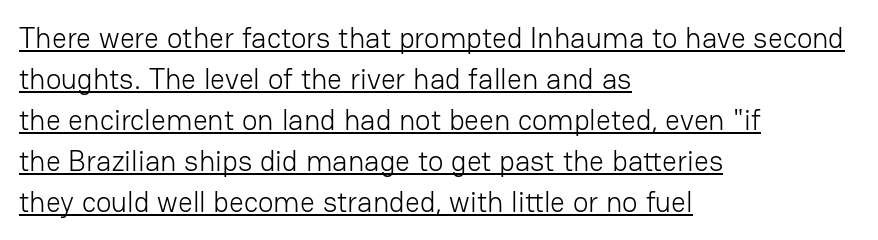
Glyph-to-glyph distance matches everyday printed text. Vertical strokes here are truly vertical. No extra ink here — the face is not bold. The rendered words wear a rule along their underside.
